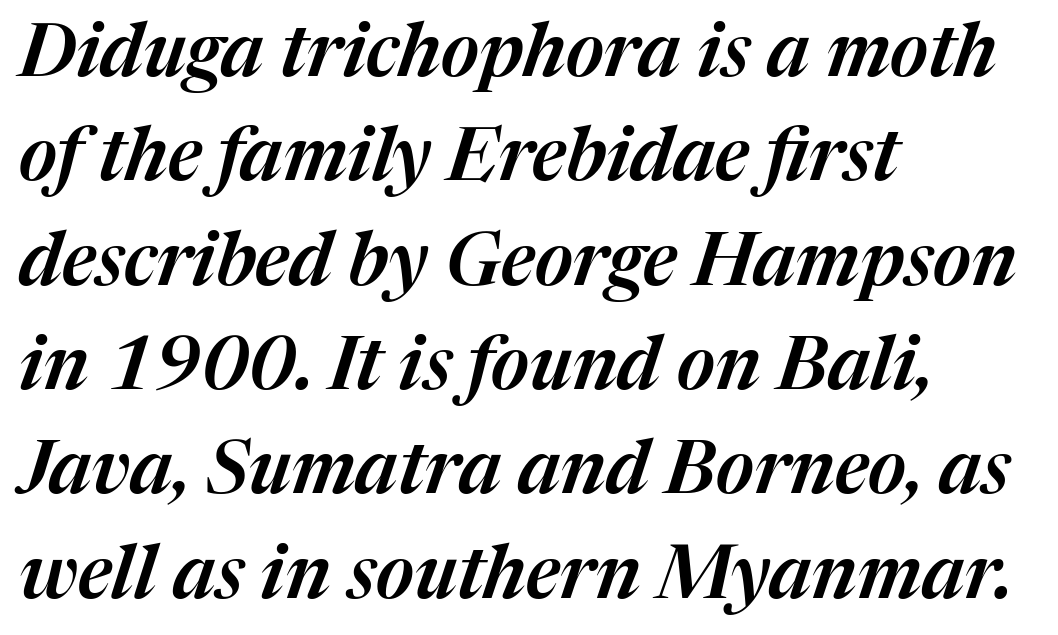
Horizontal bands of white between lines are of average thickness. The foot of each line stays bare and open. This rendering uses left alignment, leaving the right contour irregular. Between one letter and the next there's only the usual sliver of space.
